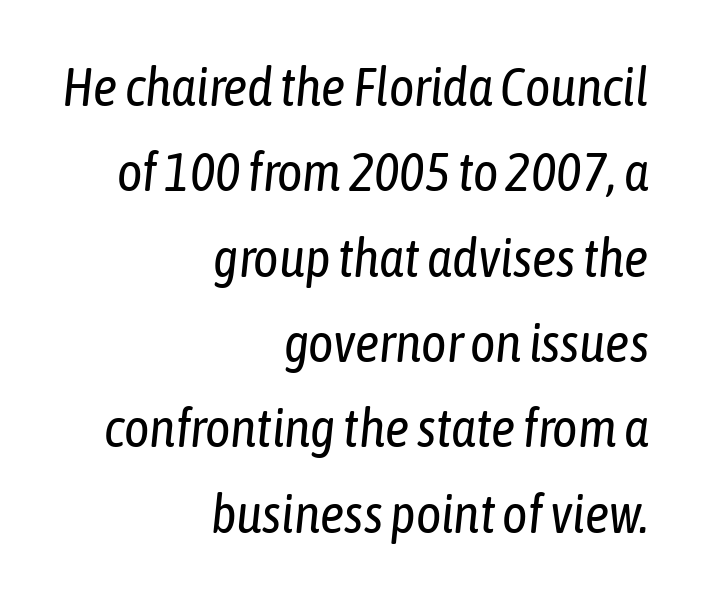
The axis of the letterforms is tilted away from vertical. Unmarked baselines from the first word to the last. These lines are rendered in a variable-pitch font. The line texture is even and compact thanks to regular tracking. Compared with a flush-left layout, this one pins lines to the opposite, right side. Think standard paragraph weight, or any step lighter than that.
